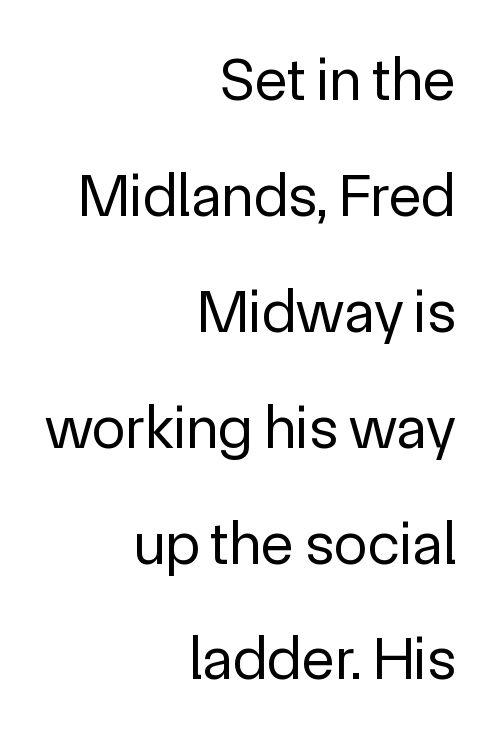
Q: Is the text bold? A: No.
Q: Is the text italic (slanted)? A: No, it is upright.
Q: Is the typeface a serif or a sans-serif typeface? A: Sans-serif.
Q: Is the text underlined? A: No.
Q: How is the paragraph aligned? A: Right-aligned.
Q: Is the spacing between letters normal or unusually wide? A: Normal.
Q: Is the spacing between lines tight, normal or loose? A: Loose.
Q: Width (condensed, normal, or wide)? A: Normal.
Q: x-height? A: Medium.
Q: Monospaced? A: No.
